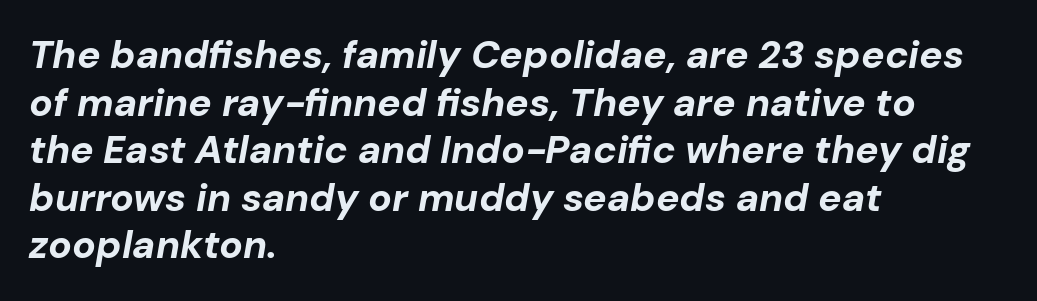
Q: Is the text bold? A: Yes.
Q: Is the text italic (slanted)? A: Yes, it leans right by about 10 degrees.
Q: Is the text underlined? A: No.
Q: How is the paragraph aligned? A: Left-aligned.
Q: Is the spacing between letters normal or unusually wide? A: Normal.
Q: Width (condensed, normal, or wide)? A: Normal.
Q: Stroke contrast? A: Low.
Q: x-height? A: Medium.
Q: Monospaced? A: No.
